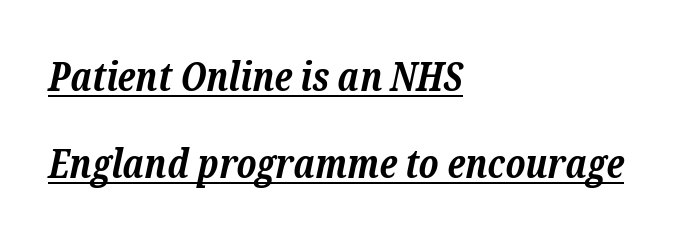
Q: Is the text bold? A: Yes.
Q: Is the text italic (slanted)? A: Yes, it leans right by about 12 degrees.
Q: Is the typeface a serif or a sans-serif typeface? A: Serif.
Q: Is the text underlined? A: Yes.
Q: How is the paragraph aligned? A: Left-aligned.
Q: Is the spacing between letters normal or unusually wide? A: Normal.
Q: Is the spacing between lines tight, normal or loose? A: Loose.
Q: Width (condensed, normal, or wide)? A: Normal.
Q: Stroke contrast? A: Low.
Q: x-height? A: Medium.
Q: Monospaced? A: No.
